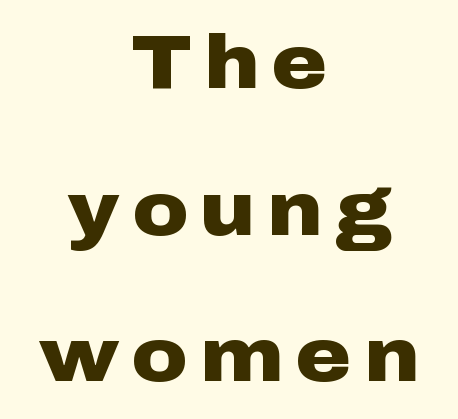
{"serif": "no", "italic": "no", "bold": "yes", "weight": "heavy", "width": "wide", "stroke_contrast": "low", "x_height": "medium", "monospaced": "no", "underline": "no", "align": "center", "line_spacing": "loose", "line_spacing_ratio": 1.93, "glyph_px": 76}
